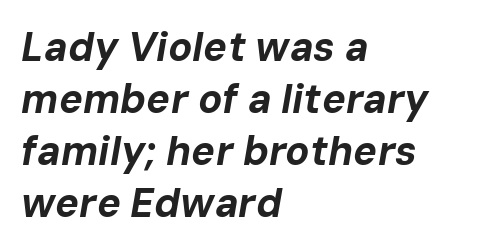
The image shows 40 px bold type, italic (leaning right); set left-aligned, normal line spacing (1.3x), normal letter spacing, not underlined; low stroke contrast and a medium x-height.
